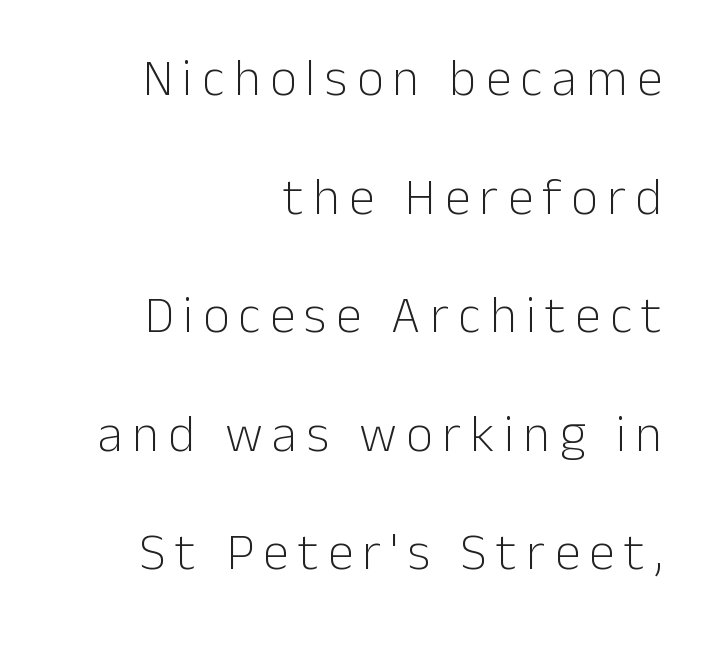
{"serif": "no", "italic": "no", "bold": "no", "weight": "light", "width": "normal", "stroke_contrast": "low", "x_height": "medium", "monospaced": "no", "underline": "no", "align": "right", "line_spacing": "loose", "line_spacing_ratio": 2.28, "glyph_px": 52}
